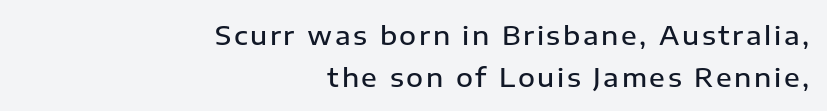
All the whitespace from short lines collects on the left. These lines were composed using upright roman letters. The specimen omits any rule beneath the text block's lines. Regular leading. Strokes here are thickened, but only to semibold level.
